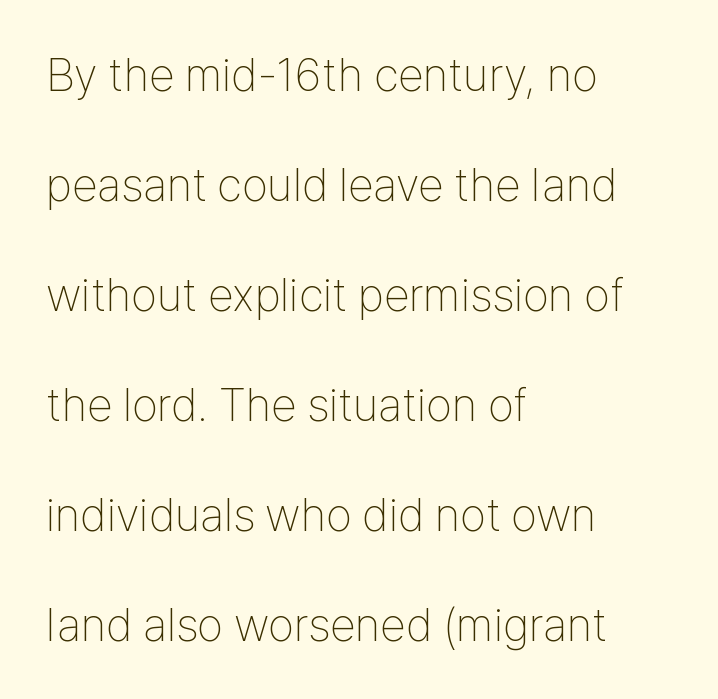
{"serif": "no", "italic": "no", "bold": "no", "weight": "thin", "width": "condensed", "stroke_contrast": "low", "x_height": "medium", "monospaced": "no", "underline": "no", "align": "left", "line_spacing": "loose", "line_spacing_ratio": 2.34, "letter_spacing": "normal", "letter_spacing_em": 0.0, "glyph_px": 47}
